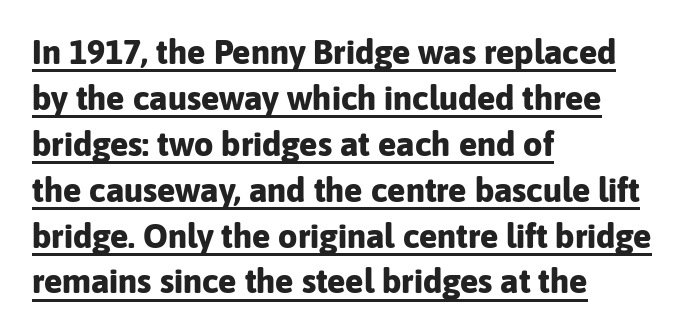
The image shows 34 px bold sans-serif type, upright; set left-aligned, normal line spacing (1.35x), normal letter spacing, underlined; low stroke contrast and a medium x-height.
